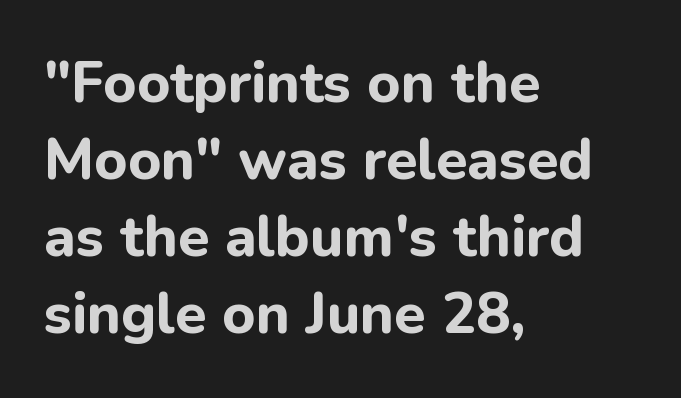
Q: Is the text bold? A: Yes.
Q: Is the text italic (slanted)? A: No, it is upright.
Q: Is the typeface a serif or a sans-serif typeface? A: Sans-serif.
Q: Is the text underlined? A: No.
Q: How is the paragraph aligned? A: Left-aligned.
Q: Is the spacing between letters normal or unusually wide? A: Normal.
Q: Is the spacing between lines tight, normal or loose? A: Normal.
Q: Width (condensed, normal, or wide)? A: Normal.
Q: Stroke contrast? A: Low.
Q: x-height? A: Medium.
Q: Monospaced? A: No.
